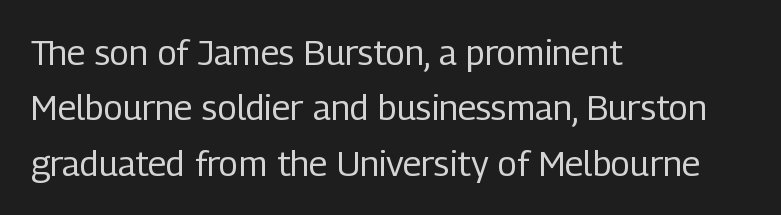
The image shows 35 px regular-weight, condensed sans-serif type, upright; set left-aligned, normal line spacing (1.58x), normal letter spacing, not underlined; low stroke contrast and a medium x-height.
